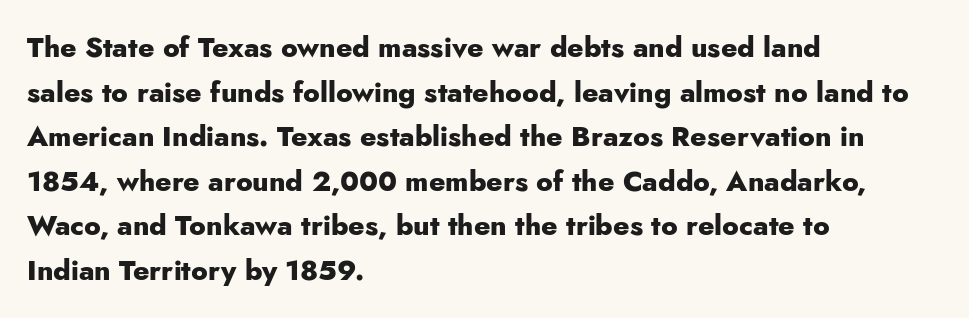
Q: Is the text bold? A: Yes.
Q: Is the text italic (slanted)? A: No, it is upright.
Q: Is the typeface a serif or a sans-serif typeface? A: Sans-serif.
Q: Is the text underlined? A: No.
Q: How is the paragraph aligned? A: Left-aligned.
Q: Is the spacing between letters normal or unusually wide? A: Normal.
Q: Is the spacing between lines tight, normal or loose? A: Normal.
Q: Width (condensed, normal, or wide)? A: Normal.
Q: Stroke contrast? A: Low.
Q: x-height? A: Small.
Q: Monospaced? A: No.
